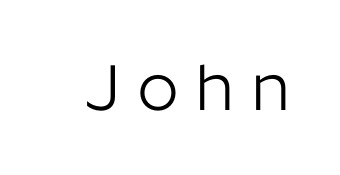
{"serif": "no", "italic": "no", "bold": "no", "weight": "light", "width": "normal", "stroke_contrast": "low", "x_height": "medium", "monospaced": "no", "underline": "no", "letter_spacing": "wide", "letter_spacing_em": 0.25, "glyph_px": 65}
